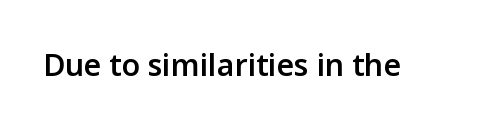
{"serif": "no", "italic": "no", "bold": "semi", "weight": "semibold", "width": "normal", "stroke_contrast": "low", "x_height": "medium", "monospaced": "no", "underline": "no", "letter_spacing": "normal", "letter_spacing_em": 0.0, "glyph_px": 30}
